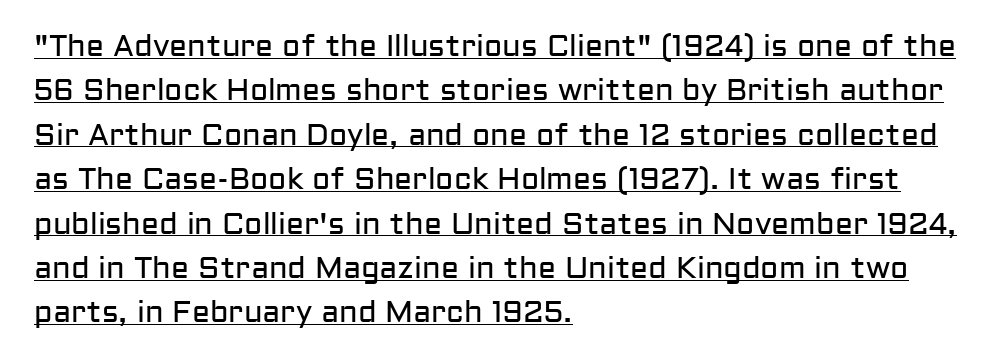
{"serif": "no", "italic": "no", "bold": "no", "weight": "regular", "width": "normal", "stroke_contrast": "low", "x_height": "medium", "monospaced": "no", "underline": "yes", "align": "left", "line_spacing": "normal", "line_spacing_ratio": 1.48, "letter_spacing": "normal", "letter_spacing_em": 0.0, "glyph_px": 30}
